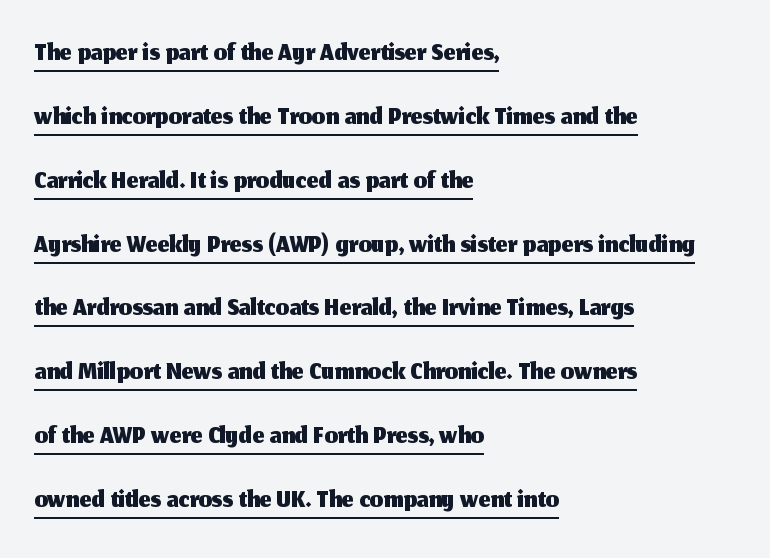
{"serif": "no", "italic": "no", "width": "normal", "stroke_contrast": "medium", "x_height": "medium", "monospaced": "no", "underline": "yes", "align": "left", "line_spacing": "normal", "line_spacing_ratio": 1.52, "letter_spacing": "normal", "letter_spacing_em": 0.0, "glyph_px": 42}
